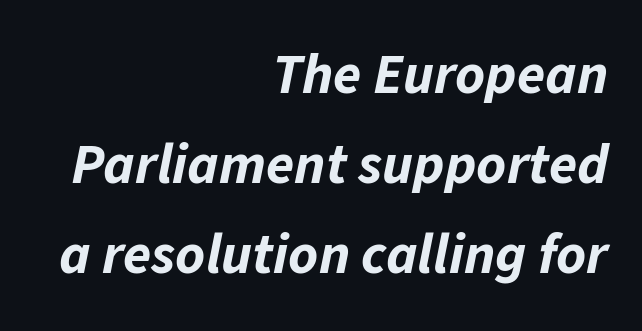
{"italic": "yes", "lean": "right", "slant_degrees": 11, "bold": "yes", "weight": "bold", "width": "normal", "stroke_contrast": "low", "x_height": "medium", "monospaced": "no", "underline": "no", "align": "right", "line_spacing": "normal", "line_spacing_ratio": 1.58, "letter_spacing": "normal", "letter_spacing_em": 0.0, "glyph_px": 57}
